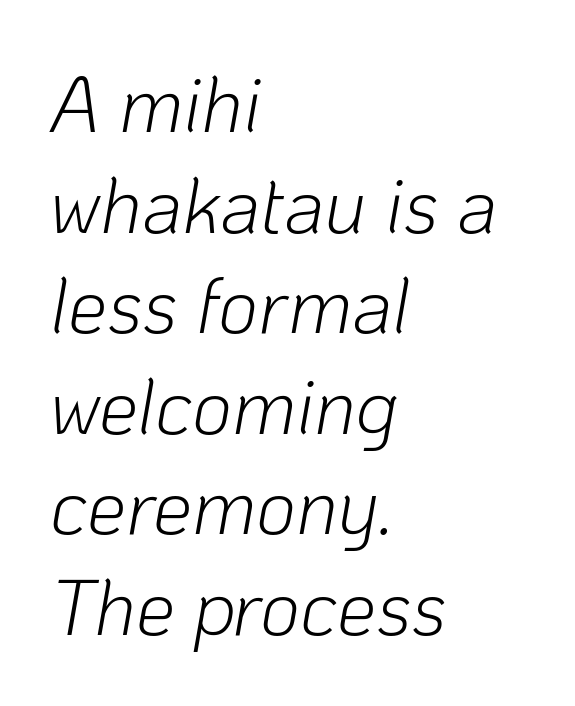
The letters look calm and open, with moderate or lighter stems. If you measured baseline to baseline, you'd find a middling distance. The passage is arranged the way most books set body copy — flush left. Style check: oblique. Proportional: the letters do not fall into vertical columns.
